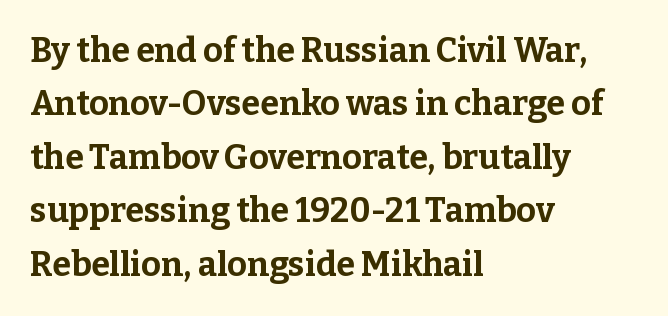
Q: Is the text bold? A: Yes.
Q: Is the text italic (slanted)? A: No, it is upright.
Q: Is the typeface a serif or a sans-serif typeface? A: Serif.
Q: Is the text underlined? A: No.
Q: How is the paragraph aligned? A: Left-aligned.
Q: Is the spacing between letters normal or unusually wide? A: Normal.
Q: Is the spacing between lines tight, normal or loose? A: Normal.
Q: Width (condensed, normal, or wide)? A: Normal.
Q: Stroke contrast? A: Low.
Q: x-height? A: Medium.
Q: Monospaced? A: No.
